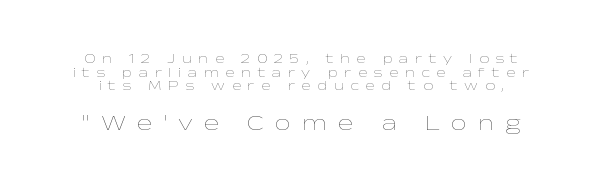
{"italic": "no", "bold": "no", "underline": "no", "line_spacing": "tight", "line_spacing_ratio": 0.97, "letter_spacing": "wide", "letter_spacing_em": 0.47, "larger_block": "second", "size_ratio": 1.64, "glyph_px": 23}
